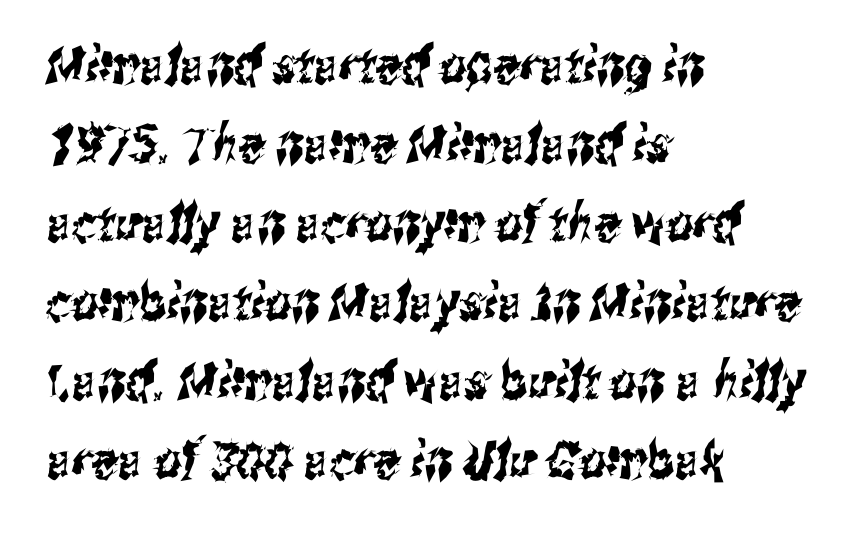
{"serif": "no", "width": "condensed", "stroke_contrast": "medium", "x_height": "medium", "monospaced": "no", "underline": "no", "align": "left", "line_spacing": "normal", "line_spacing_ratio": 1.52, "letter_spacing": "normal", "letter_spacing_em": 0.0, "glyph_px": 52}
